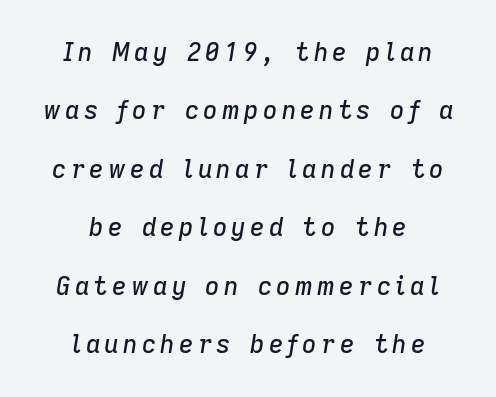
The designer dialed line spacing up above the default. Decoration check: the copy has no underline. When letters slant like this, we call the style italic. These lines stack symmetrically, like a column narrowing and widening about its center.
